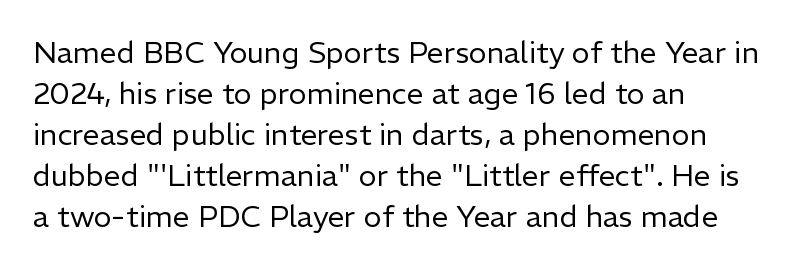
The block of text has a typical density, with ordinary space between rows. A quiet, ordinary-to-light weight characterises the typeface. Character widths vary here, with narrow letters taking less room than wide ones. The passage shown is not underscored anywhere. Italic: no, the glyphs are upright roman.
